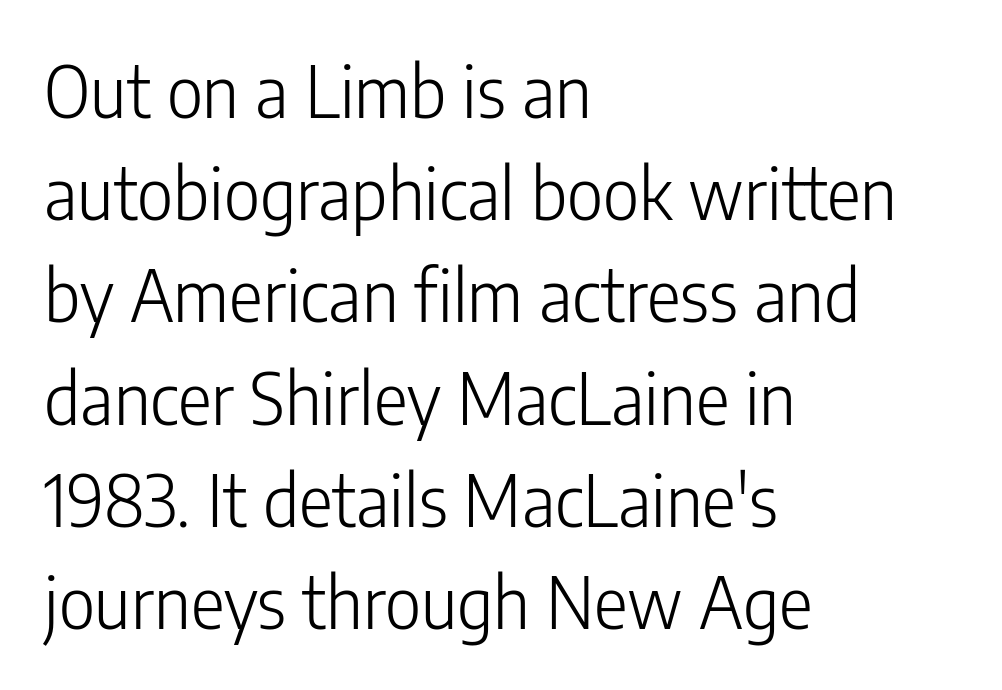
Q: Is the text bold? A: No.
Q: Is the text italic (slanted)? A: No, it is upright.
Q: Is the typeface a serif or a sans-serif typeface? A: Sans-serif.
Q: Is the text underlined? A: No.
Q: How is the paragraph aligned? A: Left-aligned.
Q: Is the spacing between letters normal or unusually wide? A: Normal.
Q: Is the spacing between lines tight, normal or loose? A: Normal.
Q: Width (condensed, normal, or wide)? A: Condensed.
Q: Stroke contrast? A: Low.
Q: x-height? A: Medium.
Q: Monospaced? A: No.
